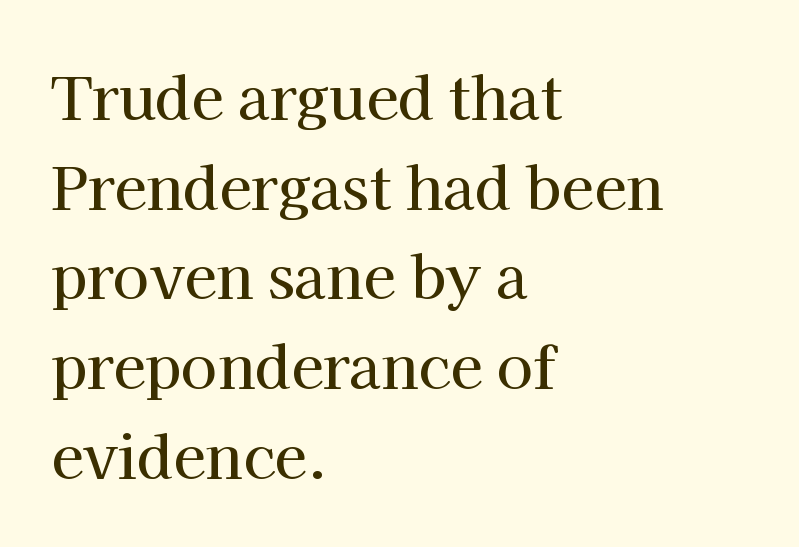
The image shows 59 px serif type, upright; set left-aligned, normal line spacing (1.52x), normal letter spacing, not underlined; high stroke contrast and a medium x-height.
